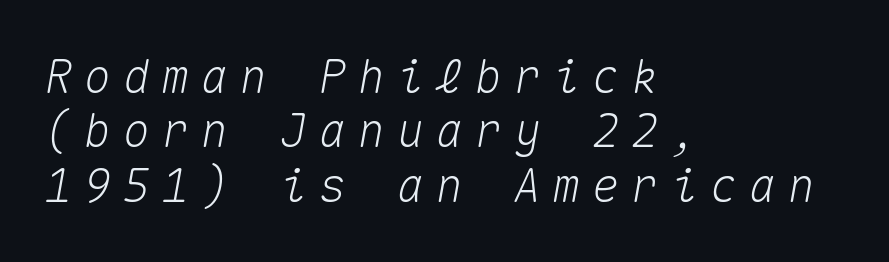
{"italic": "yes", "lean": "right", "slant_degrees": 10, "width": "normal", "stroke_contrast": "medium", "x_height": "medium", "monospaced": "yes", "underline": "no", "align": "left", "line_spacing_ratio": 1.18, "letter_spacing": "wide", "letter_spacing_em": 0.25, "glyph_px": 46}
